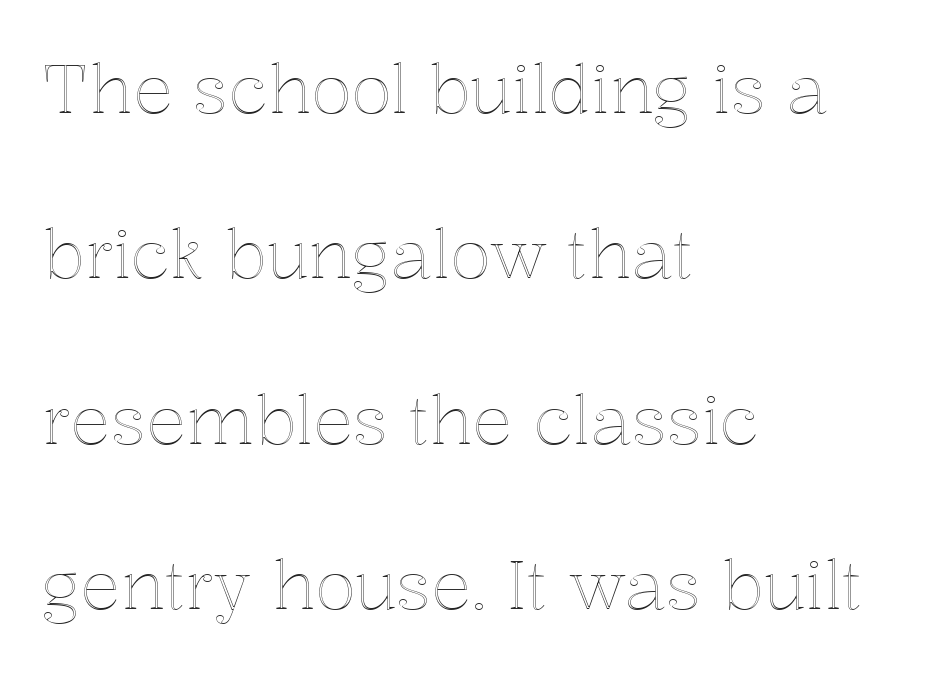
The image shows 67 px text type, upright; set left-aligned, loose line spacing (2.47x), normal letter spacing, not underlined; a medium x-height.
